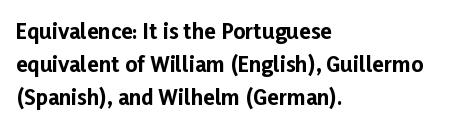
Q: Is the text bold? A: Yes.
Q: Is the text italic (slanted)? A: No, it is upright.
Q: Is the text underlined? A: No.
Q: How is the paragraph aligned? A: Left-aligned.
Q: Is the spacing between letters normal or unusually wide? A: Normal.
Q: Is the spacing between lines tight, normal or loose? A: Normal.
